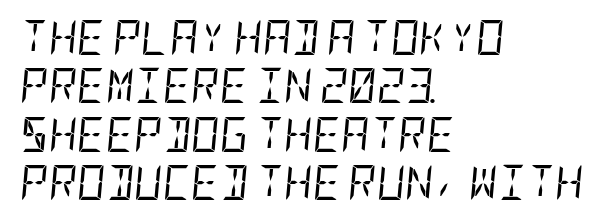
Q: Is the text bold? A: No.
Q: Is the text italic (slanted)? A: Yes, it leans right by about 5 degrees.
Q: Is the text underlined? A: No.
Q: How is the paragraph aligned? A: Left-aligned.
Q: Is the spacing between letters normal or unusually wide? A: Normal.
Q: Is the spacing between lines tight, normal or loose? A: Normal.
Q: Width (condensed, normal, or wide)? A: Condensed.
Q: Stroke contrast? A: Low.
Q: x-height? A: Large.
